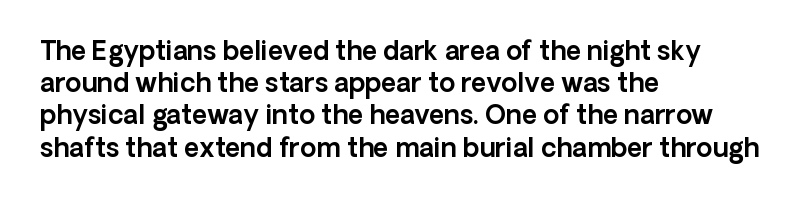
The image shows 26 px text type, upright; set left-aligned, line spacing 1.24x, normal letter spacing, not underlined.
